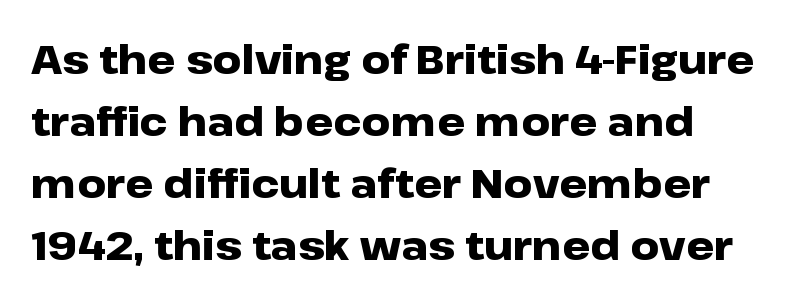
Q: Is the text bold? A: Yes.
Q: Is the text italic (slanted)? A: No, it is upright.
Q: Is the typeface a serif or a sans-serif typeface? A: Sans-serif.
Q: Is the text underlined? A: No.
Q: How is the paragraph aligned? A: Left-aligned.
Q: Is the spacing between letters normal or unusually wide? A: Normal.
Q: Is the spacing between lines tight, normal or loose? A: Normal.
Q: Width (condensed, normal, or wide)? A: Wide.
Q: Stroke contrast? A: Low.
Q: x-height? A: Medium.
Q: Monospaced? A: No.
